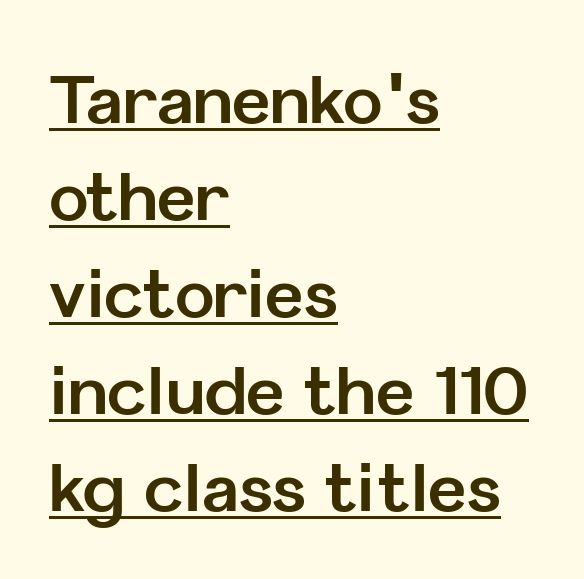
The image shows 66 px bold sans-serif type, upright; set left-aligned, normal line spacing (1.47x), normal letter spacing, underlined; low stroke contrast and a medium x-height.
